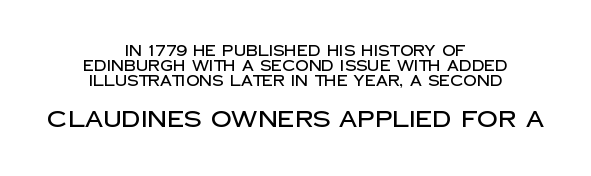
This block would grow much taller if given ordinary leading; it's compressed now. The second block has been scaled up relative to the first. Quick note: underline off. The rendering positions every line midway between the sides. The font's upright variant was chosen for this text.
